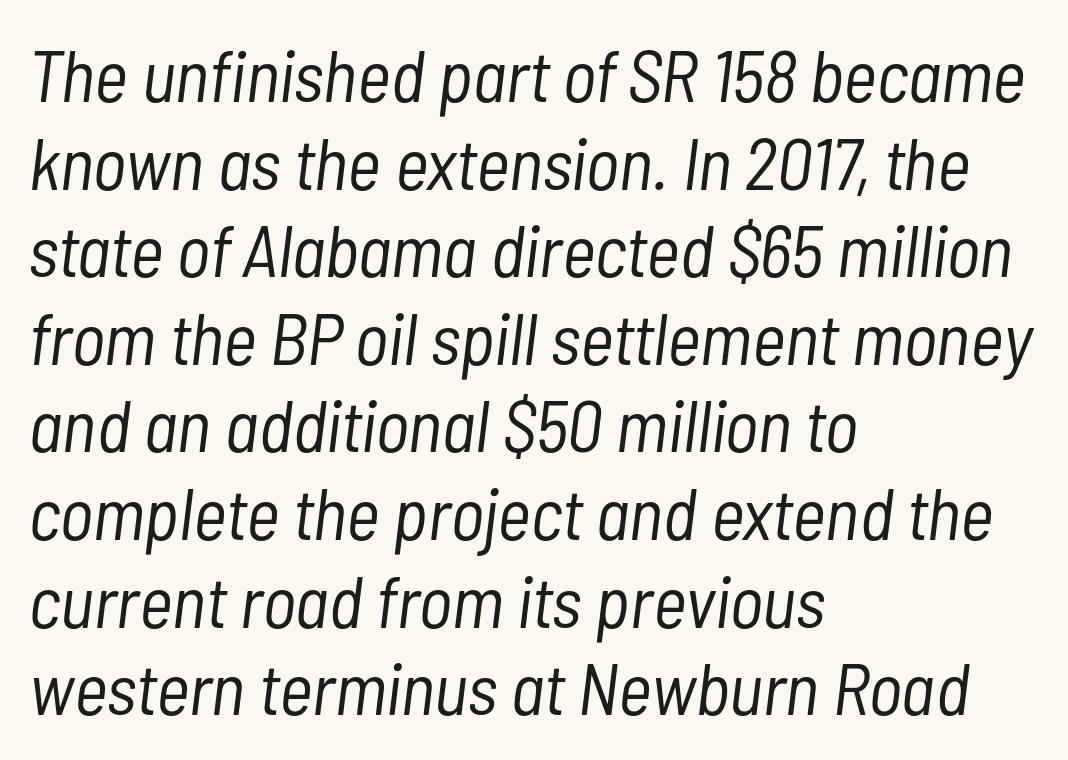
The passage shown has conventional tracking throughout. The font's italic variant was chosen for this text. Nobody drew a line under any word here. Stems here are at most as thick as an everyday book face. This sample has the flowing, uneven cadence of proportional lettering. If you drew a ruler down the left edge, every line would touch it.
